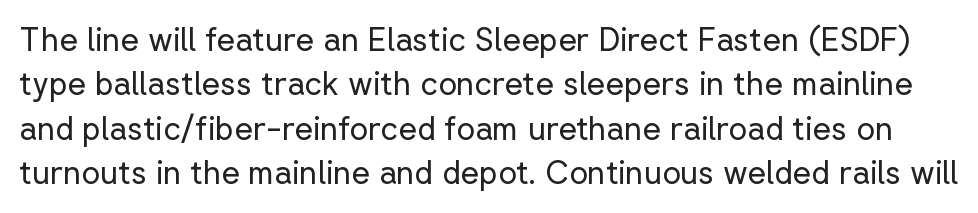
Q: Is the text bold? A: No.
Q: Is the text italic (slanted)? A: No, it is upright.
Q: Is the typeface a serif or a sans-serif typeface? A: Sans-serif.
Q: Is the text underlined? A: No.
Q: Is the spacing between letters normal or unusually wide? A: Normal.
Q: Is the spacing between lines tight, normal or loose? A: Normal.
Q: Width (condensed, normal, or wide)? A: Normal.
Q: Stroke contrast? A: Low.
Q: x-height? A: Medium.
Q: Monospaced? A: No.
